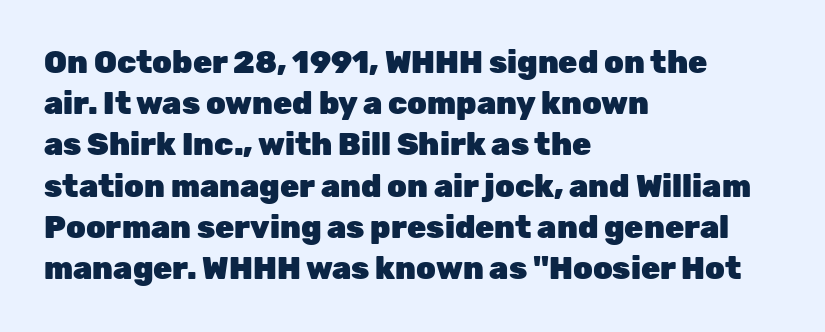
{"serif": "no", "italic": "no", "bold": "yes", "weight": "heavy", "width": "normal", "stroke_contrast": "low", "x_height": "medium", "monospaced": "no", "underline": "no", "align": "left", "line_spacing": "normal", "line_spacing_ratio": 1.33, "letter_spacing": "normal", "letter_spacing_em": 0.0, "glyph_px": 31}
